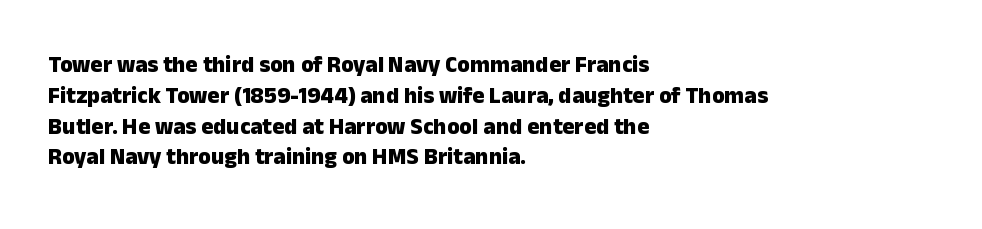
The image shows 23 px bold type, upright; set left-aligned, normal line spacing (1.34x), normal letter spacing, not underlined.
